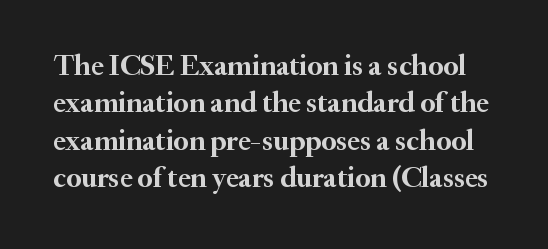
{"serif": "yes", "italic": "no", "bold": "yes", "weight": "semibold", "width": "normal", "stroke_contrast": "medium", "x_height": "small", "monospaced": "no", "underline": "no", "line_spacing": "normal", "line_spacing_ratio": 1.29, "letter_spacing": "normal", "letter_spacing_em": 0.0, "glyph_px": 29}
